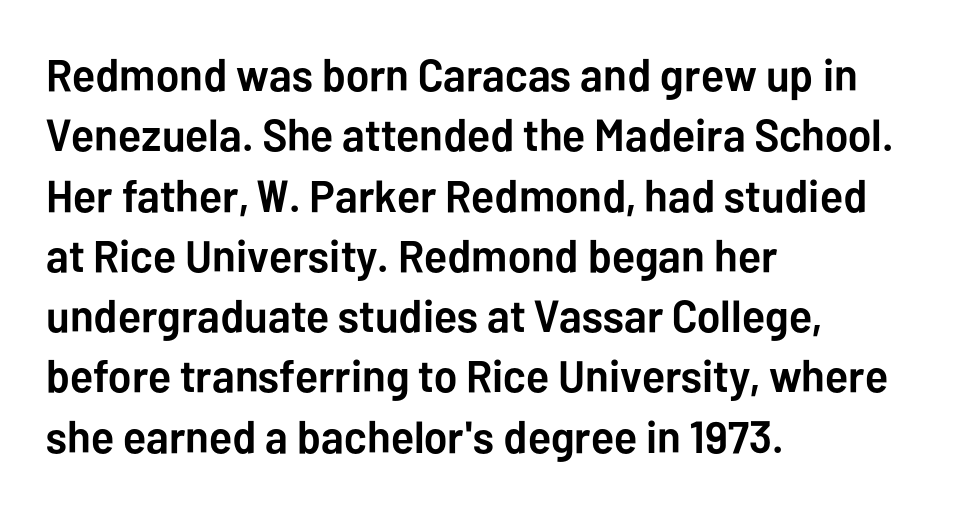
Q: Is the text bold? A: Yes.
Q: Is the text italic (slanted)? A: No, it is upright.
Q: Is the typeface a serif or a sans-serif typeface? A: Sans-serif.
Q: Is the text underlined? A: No.
Q: How is the paragraph aligned? A: Left-aligned.
Q: Is the spacing between letters normal or unusually wide? A: Normal.
Q: Is the spacing between lines tight, normal or loose? A: Normal.
Q: Width (condensed, normal, or wide)? A: Normal.
Q: Stroke contrast? A: Low.
Q: x-height? A: Medium.
Q: Monospaced? A: No.
